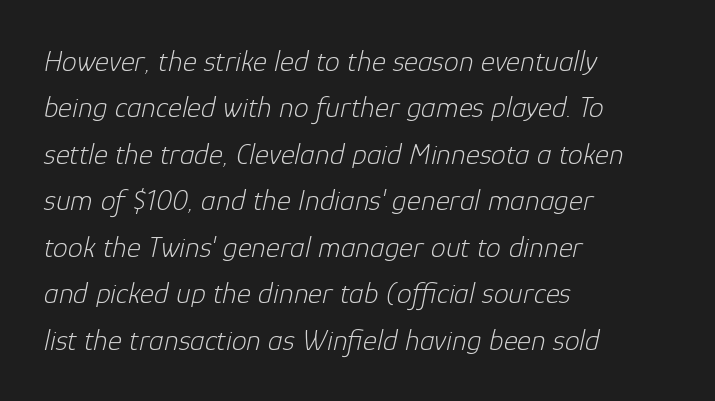
The image shows 30 px light type, italic (leaning right); set left-aligned, normal line spacing (1.55x), normal letter spacing, not underlined; low stroke contrast and a medium x-height.
